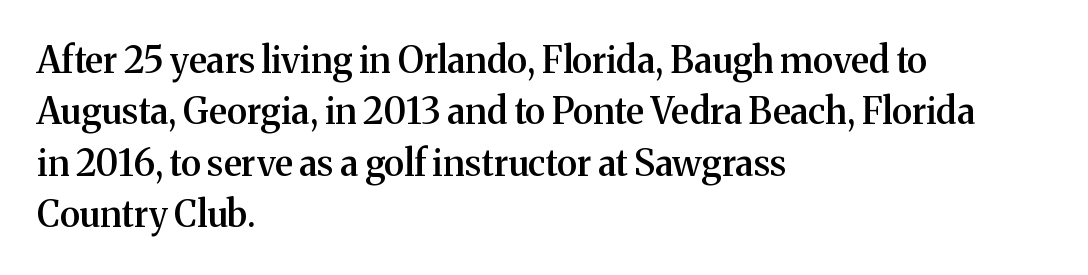
{"serif": "yes", "italic": "no", "bold": "semi", "weight": "semibold", "width": "normal", "stroke_contrast": "medium", "x_height": "medium", "monospaced": "no", "underline": "no", "align": "left", "line_spacing": "normal", "line_spacing_ratio": 1.43, "letter_spacing": "normal", "letter_spacing_em": 0.0, "glyph_px": 36}
